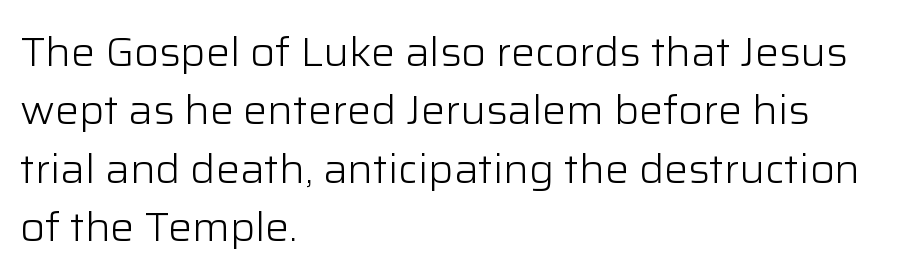
{"serif": "no", "italic": "no", "bold": "no", "weight": "light", "width": "normal", "stroke_contrast": "low", "x_height": "medium", "monospaced": "no", "underline": "no", "align": "left", "line_spacing": "normal", "line_spacing_ratio": 1.46, "letter_spacing": "normal", "letter_spacing_em": 0.0, "glyph_px": 40}
